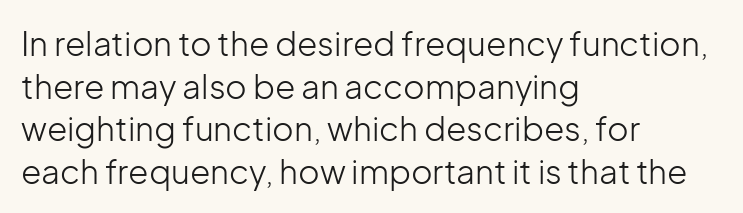
Q: Is the text bold? A: No.
Q: Is the text italic (slanted)? A: No, it is upright.
Q: Is the typeface a serif or a sans-serif typeface? A: Sans-serif.
Q: Is the text underlined? A: No.
Q: How is the paragraph aligned? A: Left-aligned.
Q: Is the spacing between letters normal or unusually wide? A: Normal.
Q: Is the spacing between lines tight, normal or loose? A: Normal.
Q: Width (condensed, normal, or wide)? A: Normal.
Q: Stroke contrast? A: Low.
Q: x-height? A: Medium.
Q: Monospaced? A: No.
